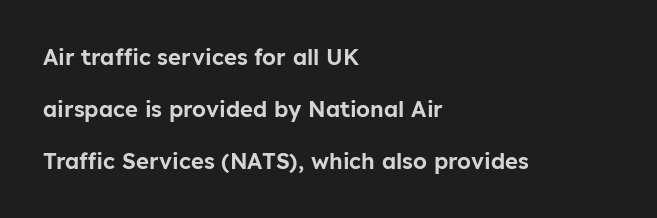
{"italic": "no", "underline": "no", "align": "left", "line_spacing": "loose", "line_spacing_ratio": 2.36, "letter_spacing": "normal", "letter_spacing_em": 0.0, "glyph_px": 22}
